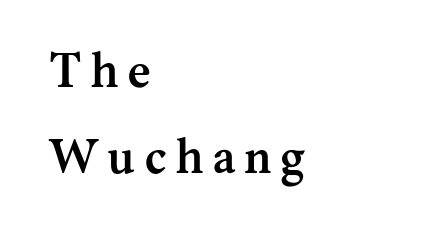
The image shows 48 px semibold serif type, upright; set left-aligned, line spacing 1.8x, unusually wide letter spacing (+0.2 em), not underlined; medium stroke contrast and a medium x-height.
